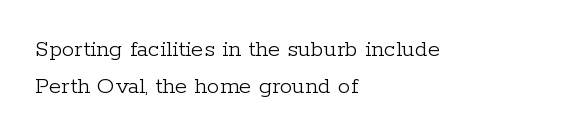
Q: Is the text bold? A: No.
Q: Is the text italic (slanted)? A: No, it is upright.
Q: Is the text underlined? A: No.
Q: How is the paragraph aligned? A: Left-aligned.
Q: Is the spacing between letters normal or unusually wide? A: Normal.
Q: Is the spacing between lines tight, normal or loose? A: Normal.
